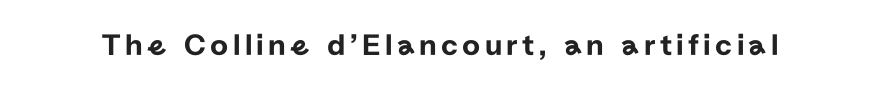
The image shows 31 px sans-serif type, upright; set not underlined; low stroke contrast and a medium x-height.
